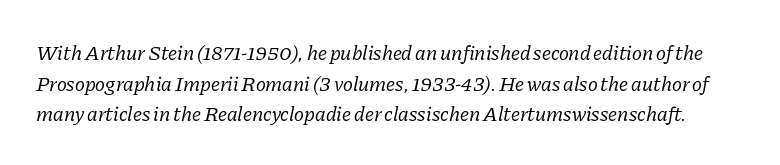
The specimen omits any rule beneath the text block's lines. A quiet, ordinary-to-light weight characterises the typeface. These lines were composed using italics. The horizontal fit of the characters is conventional and even.
